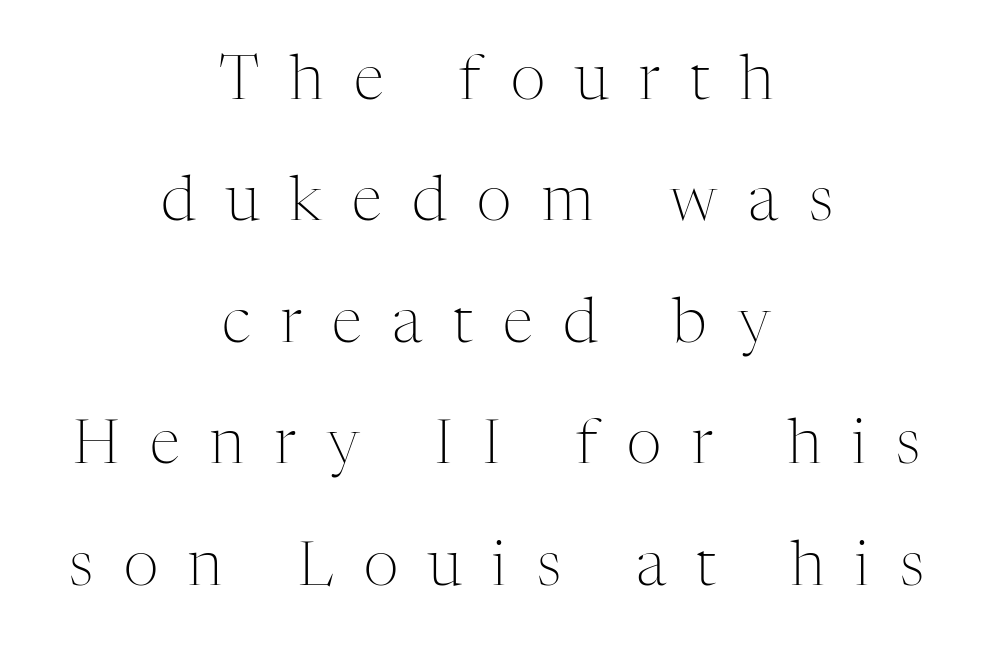
The line-height multiplier appears high, well above default. Each letter keeps its own natural width here, so spacing adapts to shape. Check under the words: just untouched page. A student would call this center alignment; a typographer would say set centered.
